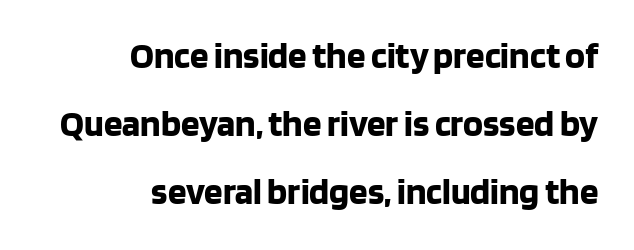
{"serif": "no", "italic": "no", "bold": "yes", "weight": "bold", "width": "normal", "stroke_contrast": "low", "x_height": "large", "monospaced": "no", "underline": "no", "align": "right", "line_spacing_ratio": 1.84, "letter_spacing": "normal", "letter_spacing_em": 0.0, "glyph_px": 37}
